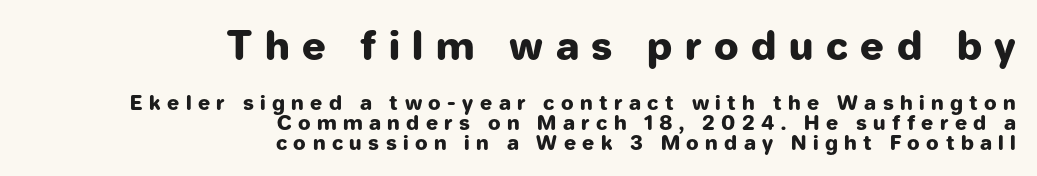
Q: Is the text bold? A: Yes.
Q: Is the text italic (slanted)? A: No, it is upright.
Q: Is the typeface a serif or a sans-serif typeface? A: Sans-serif.
Q: Is the text underlined? A: No.
Q: How is the paragraph aligned? A: Right-aligned.
Q: Is the spacing between letters normal or unusually wide? A: Unusually wide.
Q: Is the spacing between lines tight, normal or loose? A: Tight.
Q: Which block of text is set in a larger size, the first (top) or the second (bottom)? A: The first (top) one.
Q: Width (condensed, normal, or wide)? A: Normal.
Q: Stroke contrast? A: Low.
Q: x-height? A: Medium.
Q: Monospaced? A: No.
